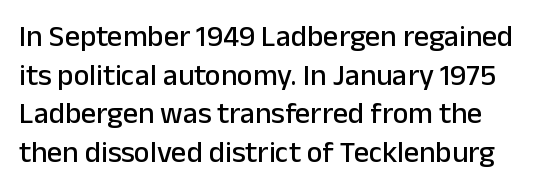
{"serif": "no", "italic": "no", "width": "normal", "stroke_contrast": "low", "x_height": "medium", "monospaced": "no", "underline": "no", "align": "left", "line_spacing": "normal", "line_spacing_ratio": 1.29, "letter_spacing": "normal", "letter_spacing_em": 0.0, "glyph_px": 30}
